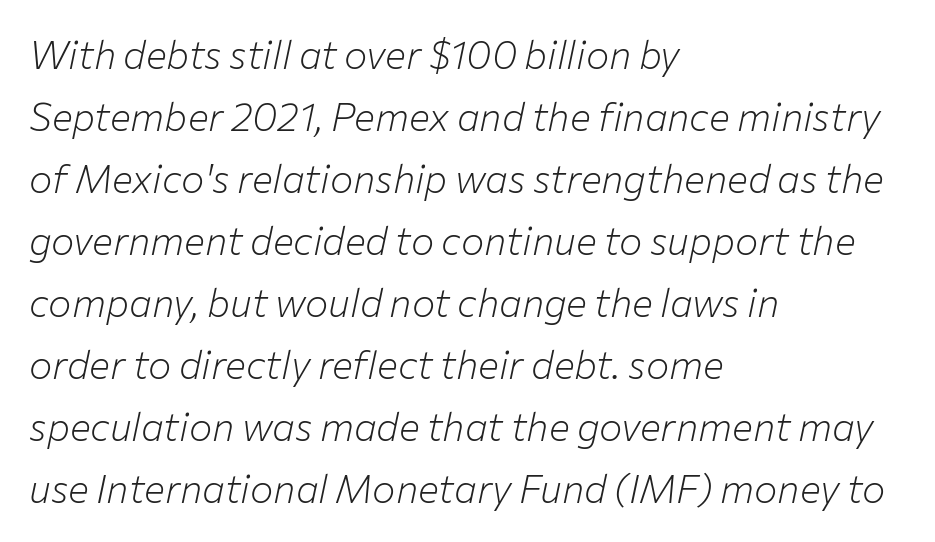
Q: Is the text bold? A: No.
Q: Is the text italic (slanted)? A: Yes, it leans right by about 12 degrees.
Q: Is the text underlined? A: No.
Q: How is the paragraph aligned? A: Left-aligned.
Q: Is the spacing between letters normal or unusually wide? A: Normal.
Q: Is the spacing between lines tight, normal or loose? A: Normal.
Q: Width (condensed, normal, or wide)? A: Normal.
Q: Stroke contrast? A: Low.
Q: x-height? A: Medium.
Q: Monospaced? A: No.
